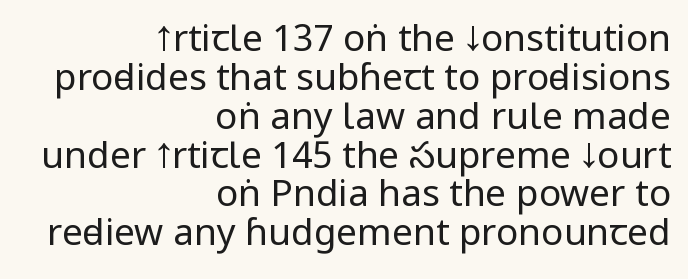
{"serif": "no", "italic": "no", "bold": "no", "weight": "regular", "width": "condensed", "stroke_contrast": "low", "x_height": "large", "monospaced": "no", "underline": "no", "align": "right", "line_spacing": "tight", "line_spacing_ratio": 1.05, "letter_spacing": "normal", "letter_spacing_em": 0.0, "glyph_px": 37}
